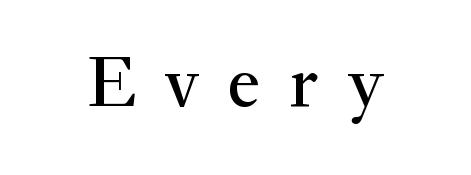
Q: Is the text italic (slanted)? A: No, it is upright.
Q: Is the typeface a serif or a sans-serif typeface? A: Serif.
Q: Is the text underlined? A: No.
Q: Is the spacing between letters normal or unusually wide? A: Unusually wide.
Q: Width (condensed, normal, or wide)? A: Normal.
Q: Stroke contrast? A: Medium.
Q: x-height? A: Small.
Q: Monospaced? A: No.
